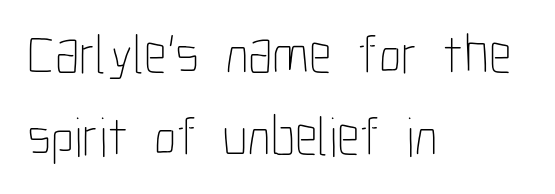
Q: Is the text bold? A: No.
Q: Is the text italic (slanted)? A: No, it is upright.
Q: Is the text underlined? A: No.
Q: How is the paragraph aligned? A: Left-aligned.
Q: Is the spacing between letters normal or unusually wide? A: Normal.
Q: Is the spacing between lines tight, normal or loose? A: Normal.
Q: Width (condensed, normal, or wide)? A: Condensed.
Q: Stroke contrast? A: Low.
Q: x-height? A: Medium.
Q: Monospaced? A: No.
